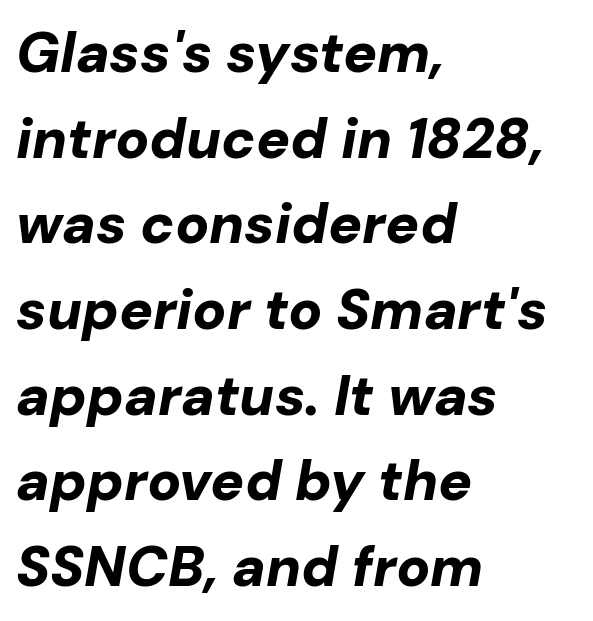
Q: Is the text bold? A: Yes.
Q: Is the text italic (slanted)? A: Yes, it leans right by about 10 degrees.
Q: Is the text underlined? A: No.
Q: How is the paragraph aligned? A: Left-aligned.
Q: Is the spacing between letters normal or unusually wide? A: Normal.
Q: Is the spacing between lines tight, normal or loose? A: Normal.
Q: Width (condensed, normal, or wide)? A: Normal.
Q: Stroke contrast? A: Low.
Q: x-height? A: Medium.
Q: Monospaced? A: No.
